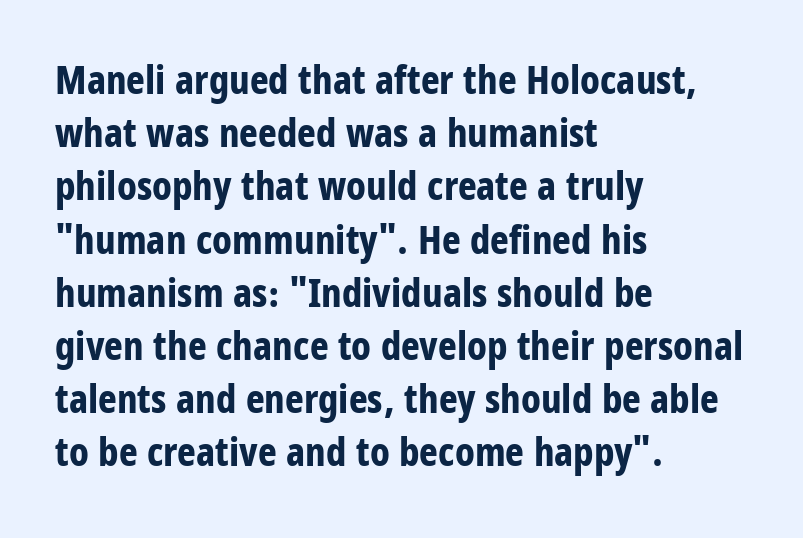
Each row of text sits above clean, open space. Designer's note — italics off, roman on. Notice how thick the strokes are: this is what a full bold looks like. Words appear dense and cohesive because spacing is normal. Notice how descenders clear the ascenders below comfortably — that's standard leading.
